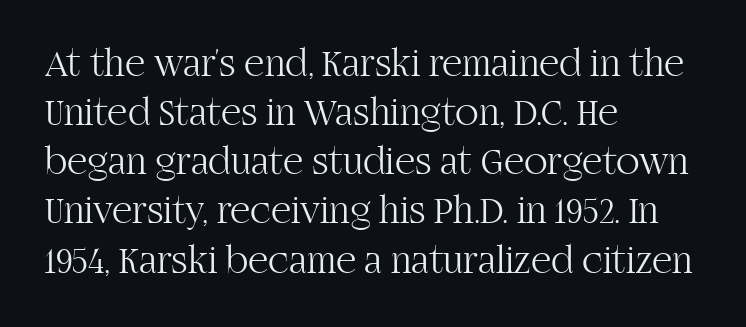
The typeface chosen for these lines features serifs. The words here are not underlined. A quiet, ordinary-to-light weight characterises the typeface. The letterforms sit shoulder to shoulder at normal distance. Notice how descenders clear the ascenders below comfortably — that's standard leading.
